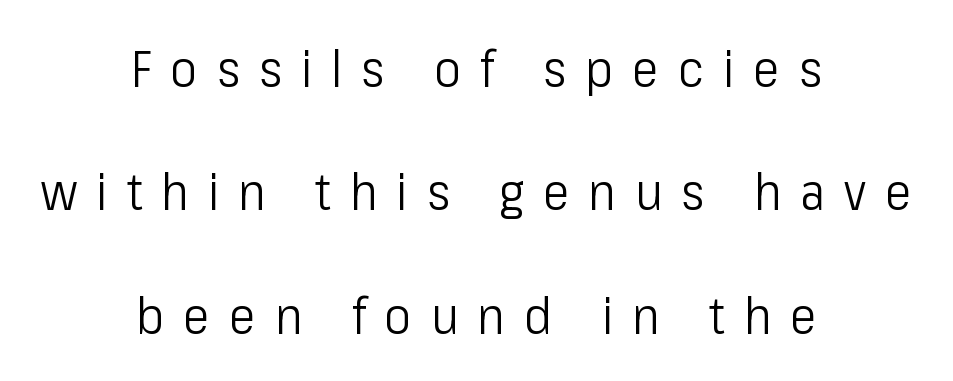
The image shows 51 px light, condensed sans-serif type, upright; set centered, loose line spacing (2.42x), unusually wide letter spacing (+0.37 em), not underlined; low stroke contrast and a medium x-height.
